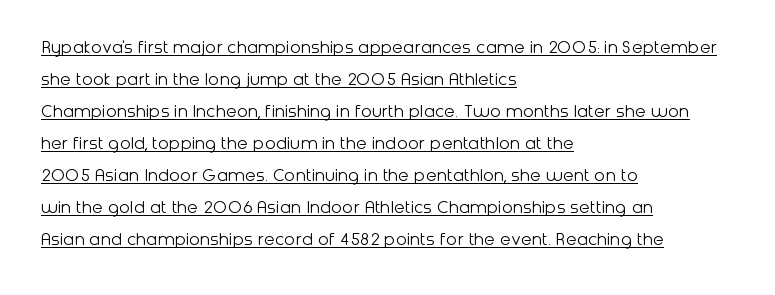
Q: Is the text bold? A: No.
Q: Is the text italic (slanted)? A: No, it is upright.
Q: Is the text underlined? A: Yes.
Q: How is the paragraph aligned? A: Left-aligned.
Q: Is the spacing between letters normal or unusually wide? A: Normal.
Q: Is the spacing between lines tight, normal or loose? A: Normal.
